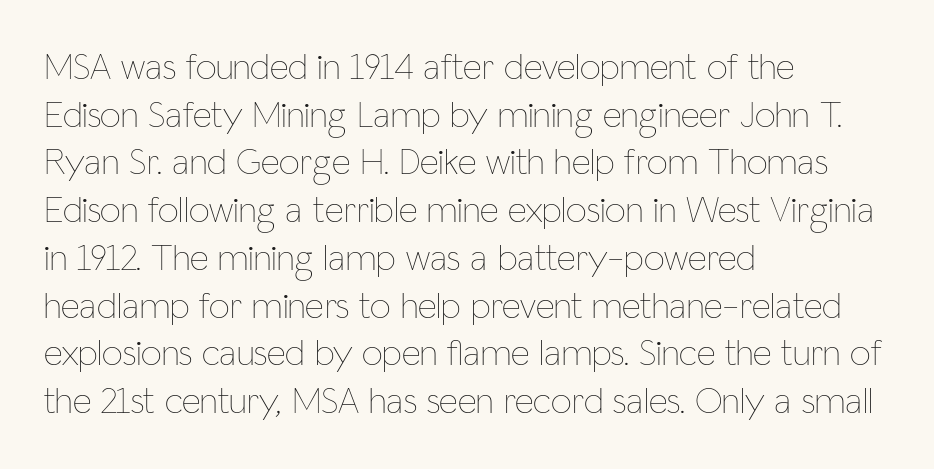
Caption: multi-line text, flush left, ragged right. This sample uses plain, unmodified letter spacing. A quiet, ordinary-to-light weight characterises the typeface. Nope, not italic — everything's standing straight.
